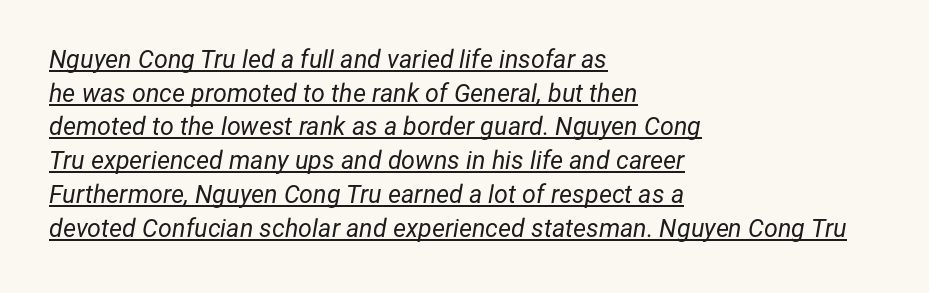
Q: Is the text bold? A: No.
Q: Is the text italic (slanted)? A: Yes, it leans right by about 12 degrees.
Q: Is the text underlined? A: Yes.
Q: How is the paragraph aligned? A: Left-aligned.
Q: Is the spacing between letters normal or unusually wide? A: Normal.
Q: Is the spacing between lines tight, normal or loose? A: Normal.
